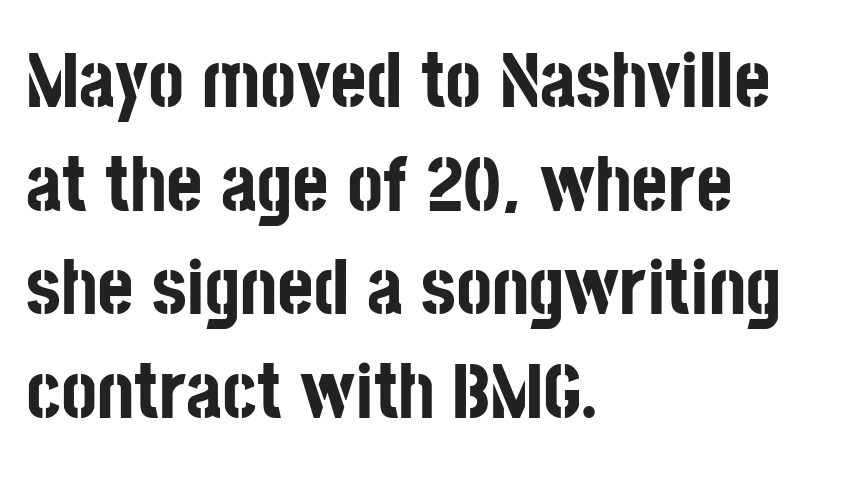
{"serif": "no", "italic": "no", "bold": "yes", "weight": "bold", "width": "condensed", "stroke_contrast": "low", "x_height": "large", "monospaced": "no", "underline": "no", "align": "left", "line_spacing": "normal", "line_spacing_ratio": 1.33, "letter_spacing": "normal", "letter_spacing_em": 0.0, "glyph_px": 78}
